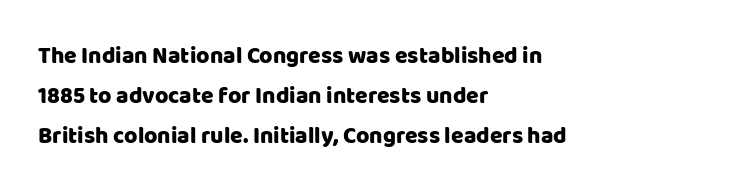
Does the copy run flush right? No — it runs flush left. Between one letter and the next there's only the usual sliver of space. Every character sits straight up, as roman type does. Each row of text sits above clean, open space.
